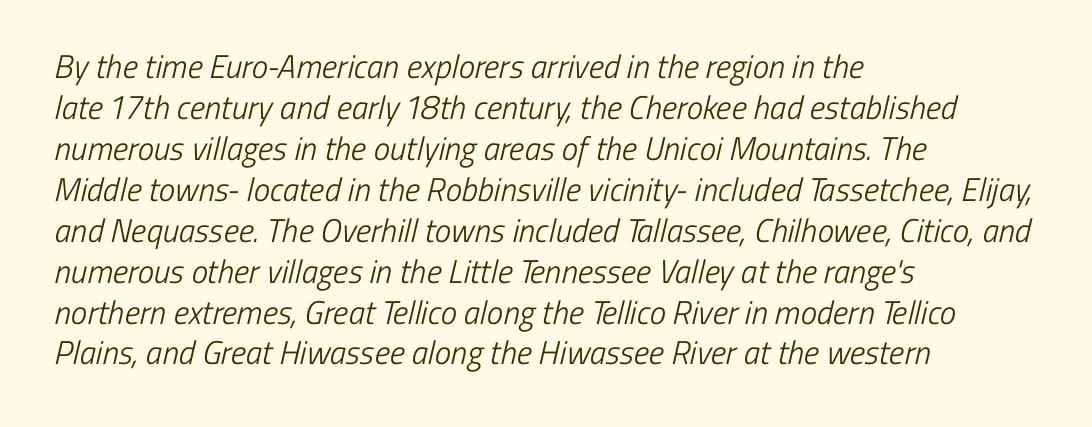
{"serif": "no", "bold": "no", "weight": "light", "width": "condensed", "stroke_contrast": "low", "x_height": "medium", "monospaced": "no", "underline": "no", "align": "left", "line_spacing_ratio": 1.24, "letter_spacing": "normal", "letter_spacing_em": 0.0, "glyph_px": 33}
